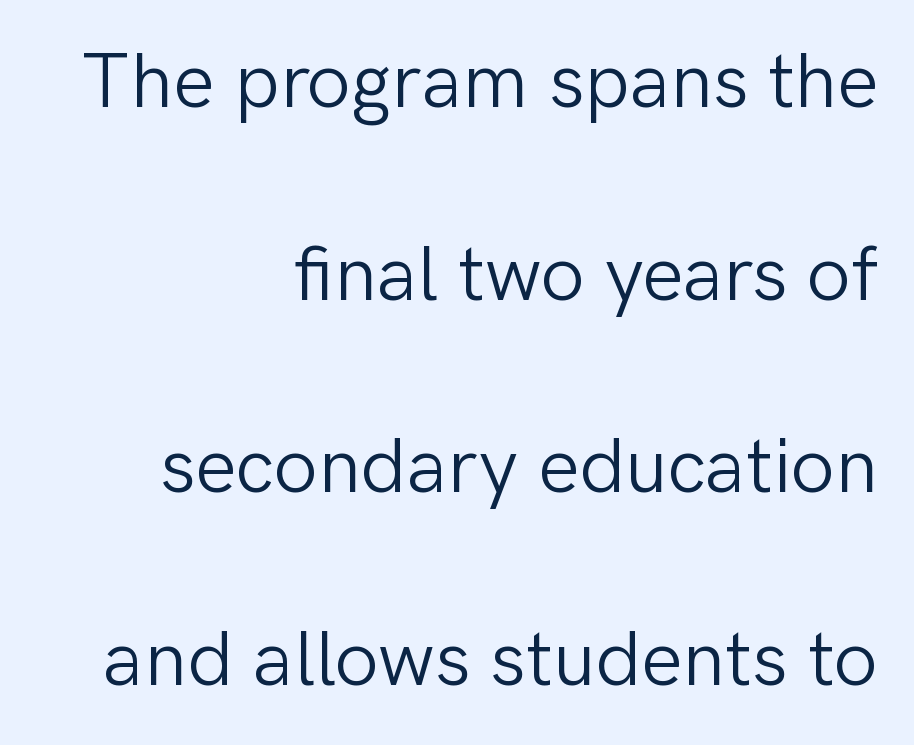
{"serif": "no", "italic": "no", "bold": "no", "weight": "light", "width": "normal", "stroke_contrast": "low", "x_height": "medium", "monospaced": "no", "underline": "no", "align": "right", "line_spacing": "loose", "line_spacing_ratio": 2.47, "letter_spacing": "normal", "letter_spacing_em": 0.0, "glyph_px": 78}
